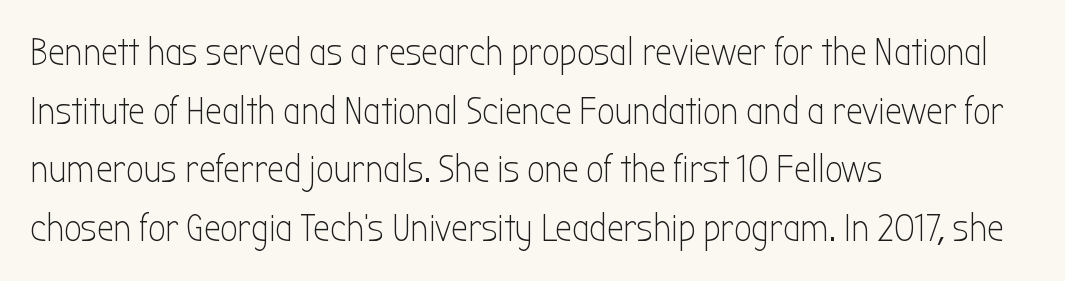
{"serif": "no", "italic": "no", "bold": "no", "weight": "light", "width": "condensed", "stroke_contrast": "low", "x_height": "medium", "monospaced": "no", "underline": "no", "align": "left", "line_spacing": "normal", "line_spacing_ratio": 1.54, "letter_spacing": "normal", "letter_spacing_em": 0.0, "glyph_px": 38}
